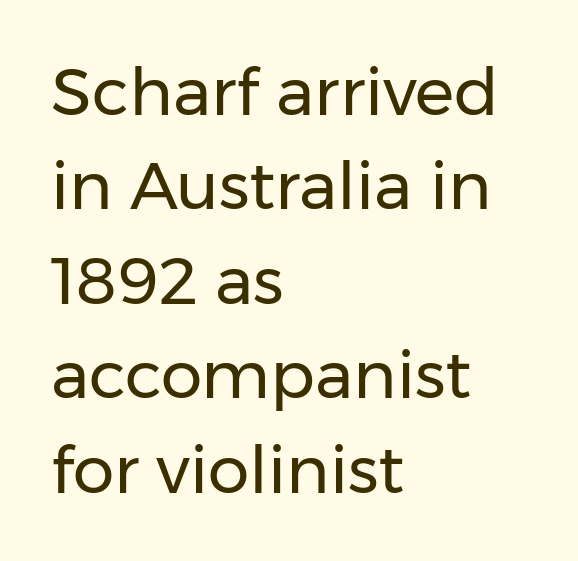
Q: Is the text bold? A: No.
Q: Is the text italic (slanted)? A: No, it is upright.
Q: Is the typeface a serif or a sans-serif typeface? A: Sans-serif.
Q: Is the text underlined? A: No.
Q: How is the paragraph aligned? A: Left-aligned.
Q: Is the spacing between letters normal or unusually wide? A: Normal.
Q: Is the spacing between lines tight, normal or loose? A: Normal.
Q: Width (condensed, normal, or wide)? A: Normal.
Q: Stroke contrast? A: Low.
Q: x-height? A: Medium.
Q: Monospaced? A: No.
